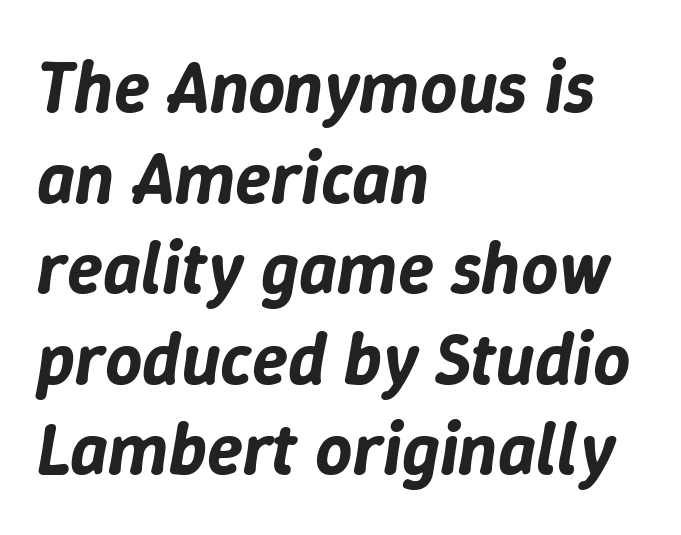
{"italic": "yes", "lean": "right", "slant_degrees": 9, "width": "normal", "stroke_contrast": "low", "x_height": "medium", "monospaced": "no", "underline": "no", "align": "left", "line_spacing_ratio": 1.24, "letter_spacing": "normal", "letter_spacing_em": 0.0, "glyph_px": 73}
